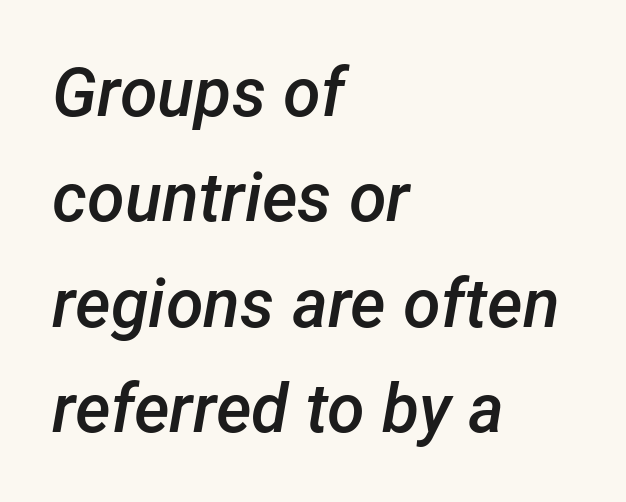
Firm but not heavy-handed strokes: this text is semibold. Looks like regular typesetting: each glyph gets only the width it needs. The rag falls on the right side of this text block. You can tell it's italic because the verticals aren't actually vertical.
